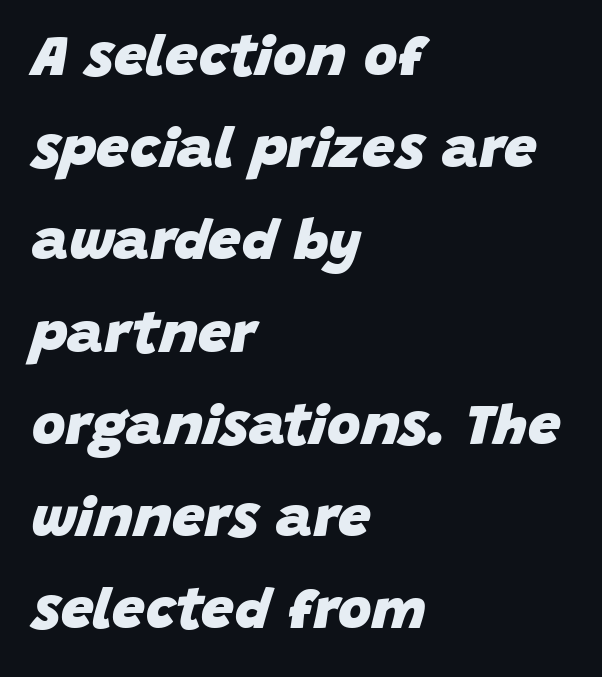
In terms of leading, this rendering sits right in the middle. Each letter keeps its own natural width here, so spacing adapts to shape. Horizontal alignment here is leftward, the default for most running prose. Is the letter spacing exaggerated? No — it looks like the ordinary default. Italic: yes, the glyphs are oblique. The area under the type is left untouched.
